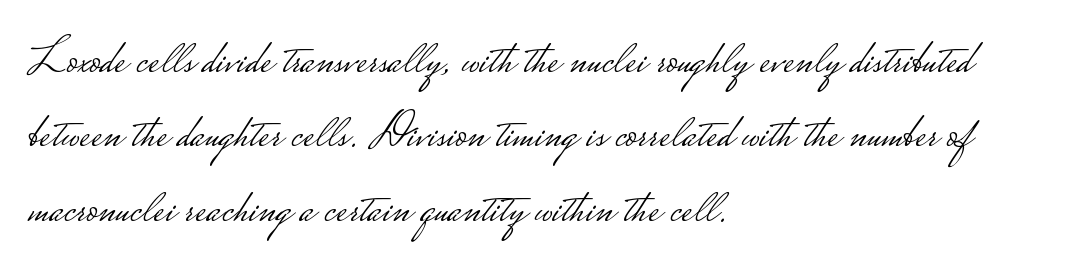
The image shows 48 px light, wide sans-serif type; set left-aligned, normal line spacing (1.55x), normal letter spacing, not underlined; low stroke contrast.
